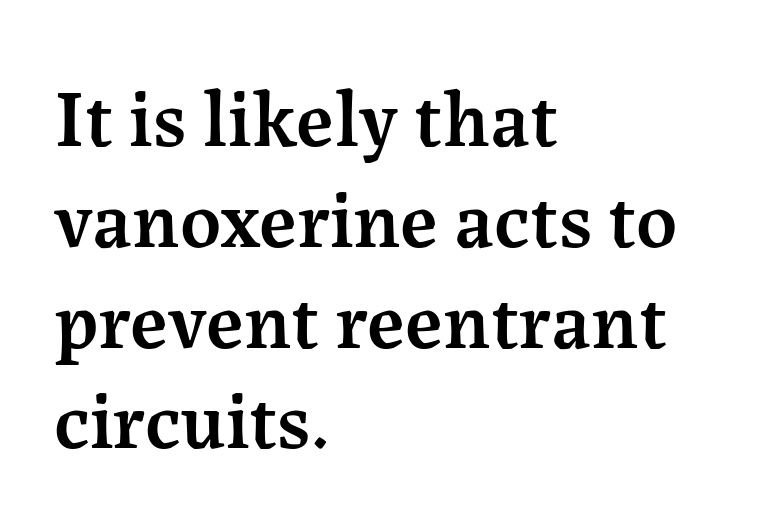
Caption: standard tracking, unaltered. A bare baseline throughout the passage. A typesetter would mark this as roman, not italic. Whoever set this chose a conventional vertical rhythm. Compared with an ordinary text face, these strokes are moderately heavier — a semibold.
